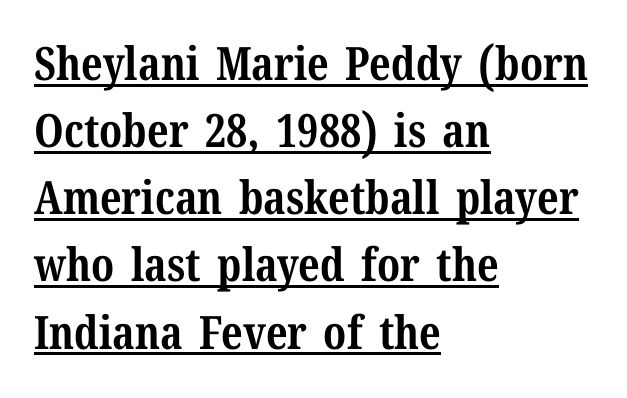
{"serif": "yes", "italic": "no", "bold": "yes", "weight": "bold", "width": "normal", "stroke_contrast": "medium", "x_height": "medium", "monospaced": "no", "underline": "yes", "align": "left", "line_spacing": "normal", "line_spacing_ratio": 1.46, "letter_spacing": "normal", "letter_spacing_em": 0.0, "glyph_px": 46}
